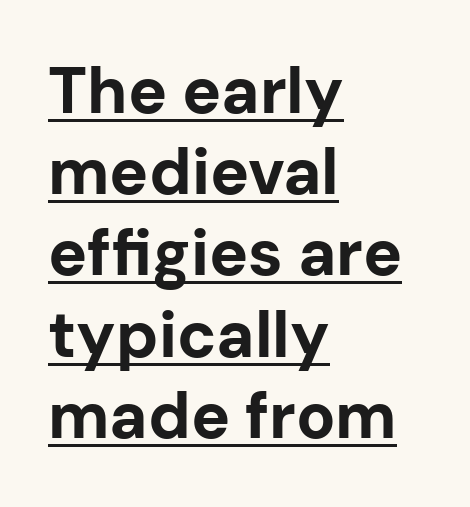
Summary of vertical rhythm: regular, with standard interline spacing. Caption: multi-line text, flush left, ragged right. Do the characters align in a grid? No, the font is proportional. Short note: letters normally spaced. Rendered with straight, roman letterforms. Typographically, this falls in the sans-serif category.
